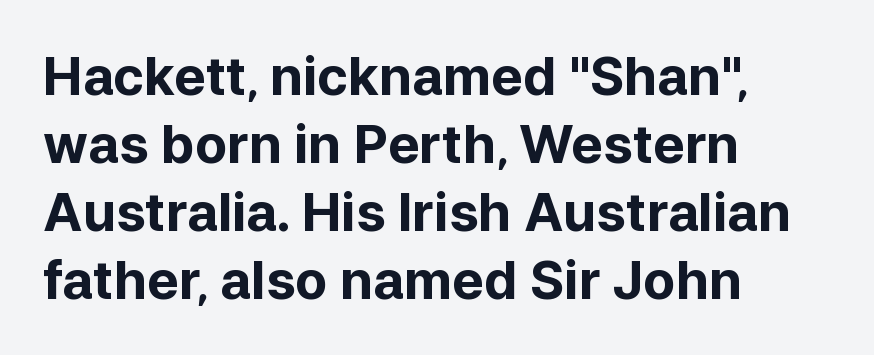
{"serif": "no", "italic": "no", "bold": "yes", "weight": "bold", "width": "normal", "stroke_contrast": "low", "x_height": "medium", "monospaced": "no", "underline": "no", "align": "left", "line_spacing": "normal", "line_spacing_ratio": 1.28, "letter_spacing": "normal", "letter_spacing_em": 0.0, "glyph_px": 53}
